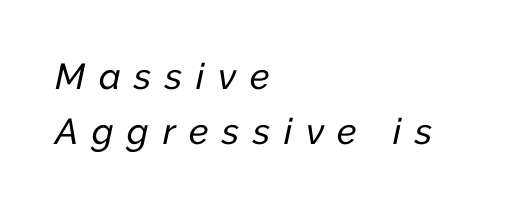
{"italic": "yes", "lean": "right", "slant_degrees": 12, "width": "normal", "stroke_contrast": "low", "x_height": "medium", "monospaced": "no", "underline": "no", "align": "left", "line_spacing": "normal", "line_spacing_ratio": 1.52, "letter_spacing": "wide", "letter_spacing_em": 0.38, "glyph_px": 36}
